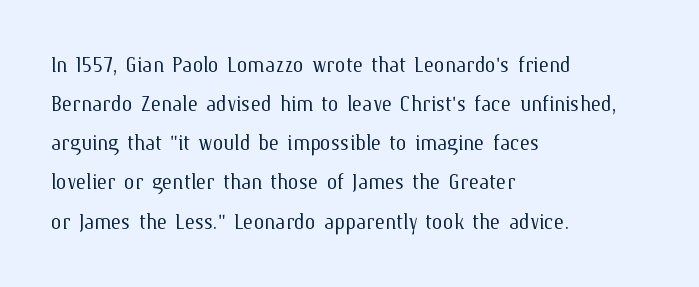
Q: Is the text bold? A: No.
Q: Is the text italic (slanted)? A: No, it is upright.
Q: Is the text underlined? A: No.
Q: How is the paragraph aligned? A: Left-aligned.
Q: Is the spacing between letters normal or unusually wide? A: Normal.
Q: Is the spacing between lines tight, normal or loose? A: Normal.
